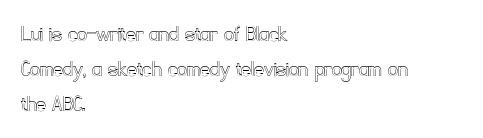
This sample keeps an unexceptional amount of space between lines. These lines keep a tight, regular rhythm from letter to letter. Every stem runs plumb, perpendicular to the baseline. Reading down the block, your eye returns to a fixed left position each line. The string is rendered with underlining switched off.
